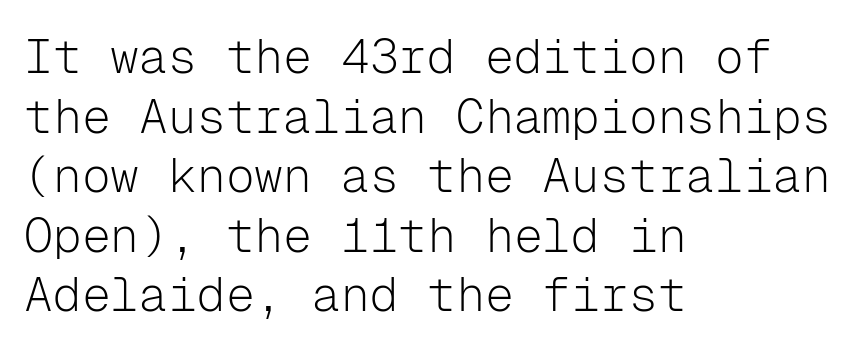
The passage shown is typeset with a sans-serif family. Tall strokes in this sample are plumb rather than angled. Only glyphs here, with clear space below each row. Leftover space on each line is placed entirely after the last word. Think of a typewriter: that constant character pitch is what you see here.
